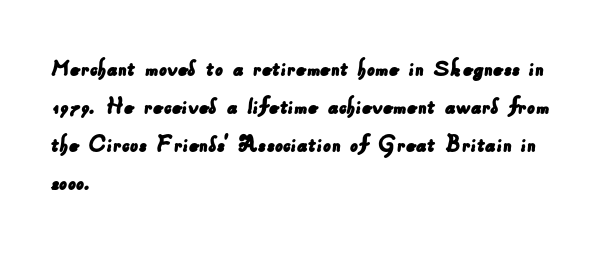
This sample is left-justified, so line endings fall wherever the words run out. Spacing between characters is what you'd get straight out of the box. Is there much room between lines? A standard amount, neither cramped nor airy. Descenders are the only things crossing below the line.
